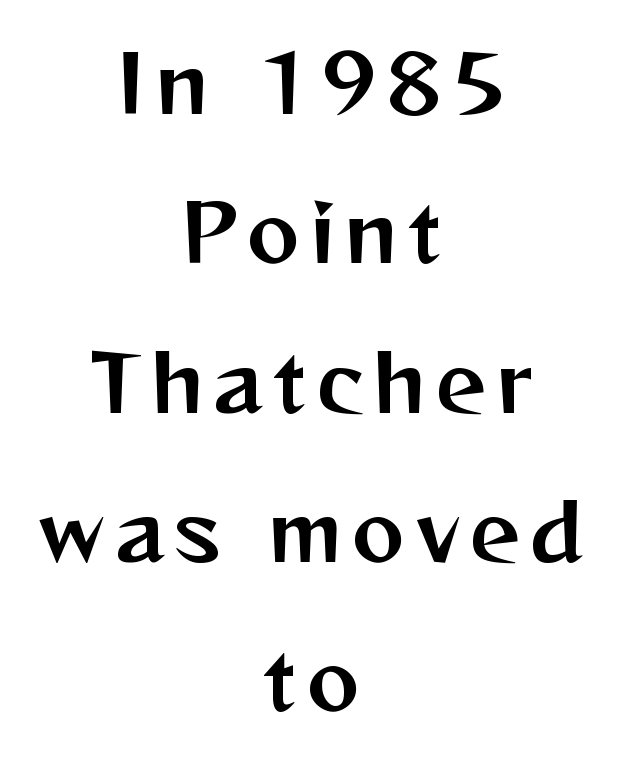
{"serif": "no", "italic": "no", "width": "normal", "stroke_contrast": "medium", "x_height": "medium", "monospaced": "no", "underline": "no", "align": "center", "line_spacing_ratio": 1.89, "glyph_px": 79}
